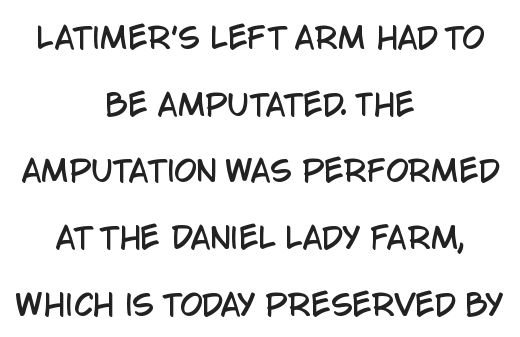
The image shows 29 px condensed sans-serif type, upright; set centered, loose line spacing (2.3x), normal letter spacing, not underlined; low stroke contrast and a large x-height.
